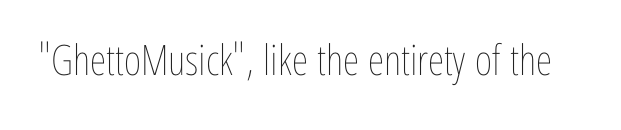
Q: Is the text bold? A: No.
Q: Is the text italic (slanted)? A: No, it is upright.
Q: Is the text underlined? A: No.
Q: Is the spacing between letters normal or unusually wide? A: Normal.
Q: Width (condensed, normal, or wide)? A: Condensed.
Q: Stroke contrast? A: Low.
Q: x-height? A: Medium.
Q: Monospaced? A: No.
